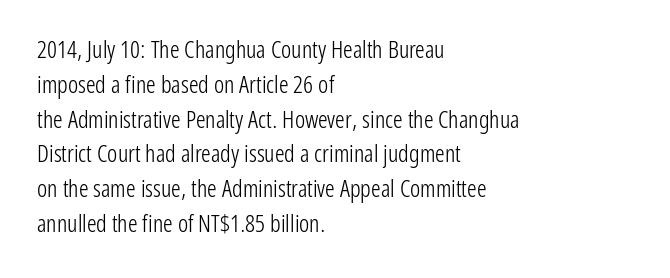
{"italic": "no", "bold": "no", "underline": "no", "align": "left", "line_spacing": "normal", "line_spacing_ratio": 1.45, "letter_spacing": "normal", "letter_spacing_em": 0.0, "glyph_px": 24}
